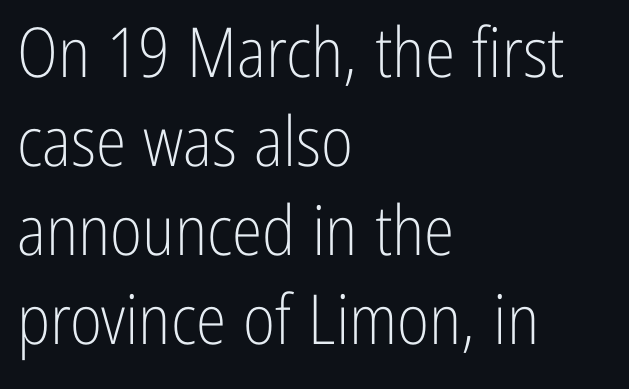
Q: Is the text bold? A: No.
Q: Is the text italic (slanted)? A: No, it is upright.
Q: Is the typeface a serif or a sans-serif typeface? A: Sans-serif.
Q: Is the text underlined? A: No.
Q: How is the paragraph aligned? A: Left-aligned.
Q: Is the spacing between letters normal or unusually wide? A: Normal.
Q: Is the spacing between lines tight, normal or loose? A: Normal.
Q: Width (condensed, normal, or wide)? A: Condensed.
Q: Stroke contrast? A: Low.
Q: x-height? A: Medium.
Q: Monospaced? A: No.
